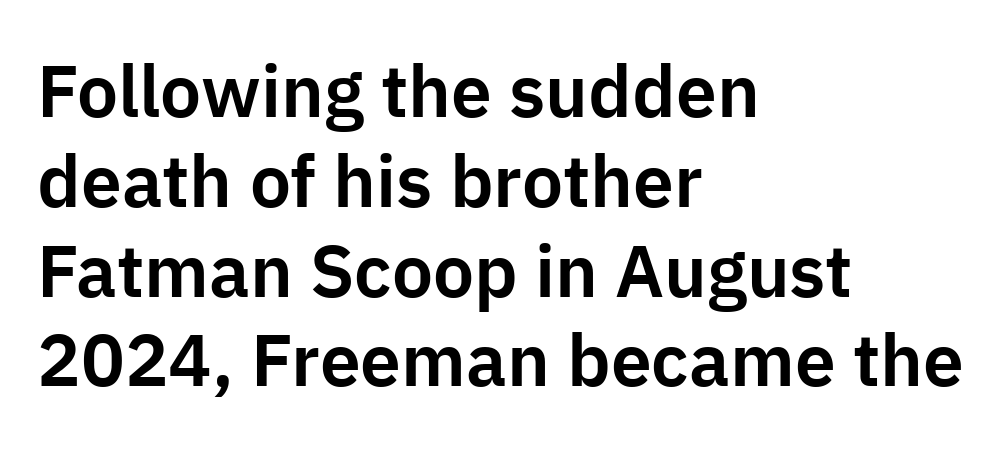
{"serif": "no", "italic": "no", "width": "normal", "stroke_contrast": "low", "x_height": "medium", "monospaced": "no", "underline": "no", "align": "left", "line_spacing_ratio": 1.23, "letter_spacing": "normal", "letter_spacing_em": 0.0, "glyph_px": 73}
